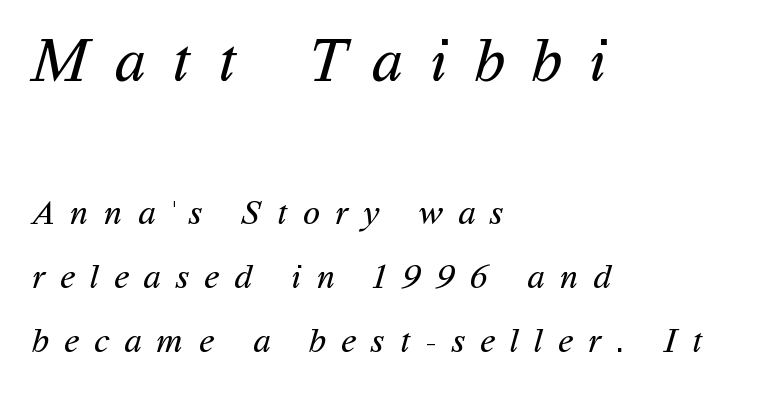
Q: Is the text bold? A: No.
Q: Is the typeface a serif or a sans-serif typeface? A: Sans-serif.
Q: Is the text underlined? A: No.
Q: How is the paragraph aligned? A: Left-aligned.
Q: Is the spacing between letters normal or unusually wide? A: Unusually wide.
Q: Which block of text is set in a larger size, the first (top) or the second (bottom)? A: The first (top) one.
Q: Width (condensed, normal, or wide)? A: Normal.
Q: Stroke contrast? A: Medium.
Q: x-height? A: Medium.
Q: Monospaced? A: No.
